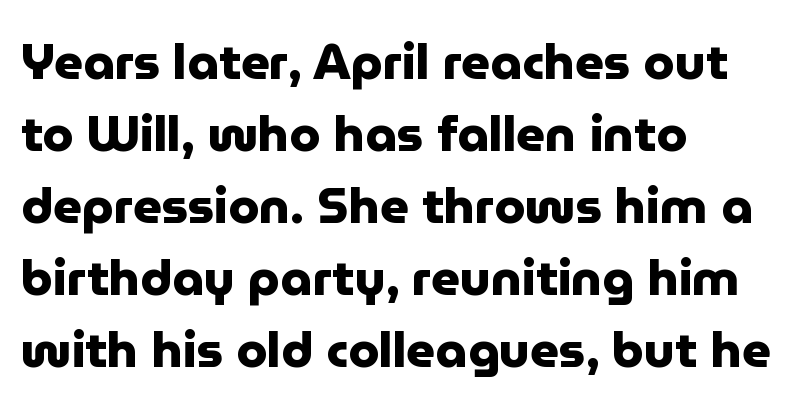
Q: Is the text bold? A: Yes.
Q: Is the text italic (slanted)? A: No, it is upright.
Q: Is the typeface a serif or a sans-serif typeface? A: Sans-serif.
Q: Is the text underlined? A: No.
Q: How is the paragraph aligned? A: Left-aligned.
Q: Is the spacing between letters normal or unusually wide? A: Normal.
Q: Is the spacing between lines tight, normal or loose? A: Normal.
Q: Width (condensed, normal, or wide)? A: Normal.
Q: Stroke contrast? A: Low.
Q: x-height? A: Medium.
Q: Monospaced? A: No.
